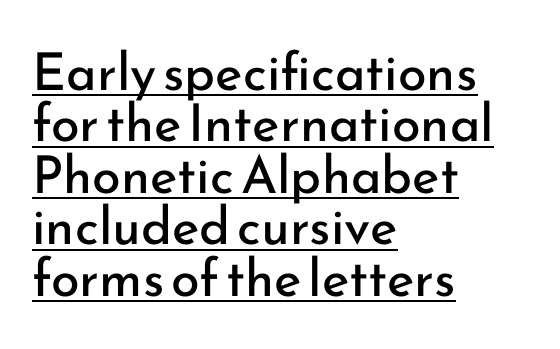
No italicization has been applied; the sample stays upright. Is the block centered? No — it sits flush against the left margin. Is there an underline? Yes — a line sits under the letters. Look at the bottom of the vertical strokes: they stop flat, with no serifs.
